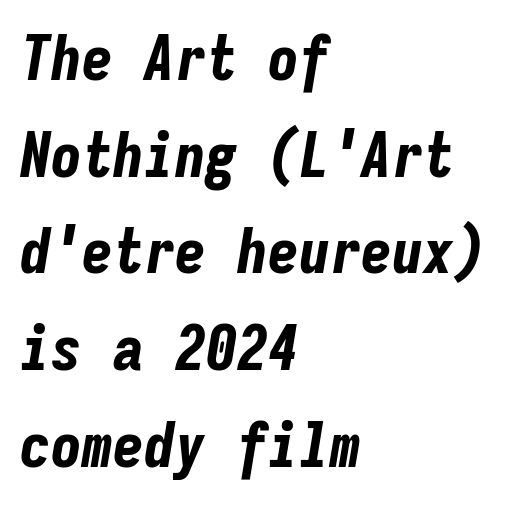
The image shows 62 px bold, condensed type, italic (leaning right), monospaced; set left-aligned, normal line spacing (1.56x), normal letter spacing, not underlined; low stroke contrast and a medium x-height.
